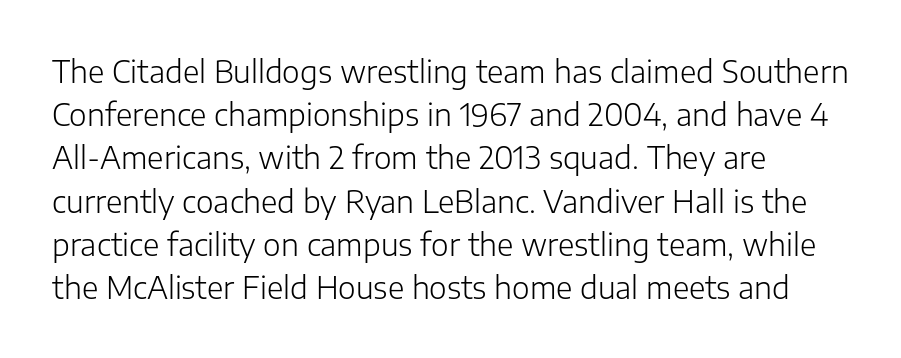
The space beneath each line is pristine and unruled. The lines in this sample share a left origin and differ only in where they stop. The letters stand upright; this is a roman face. Is there much room between lines? A standard amount, neither cramped nor airy. Observe the ordinary spacing: letters are neighbours, not strangers. These lines are composed in type without serifs.
